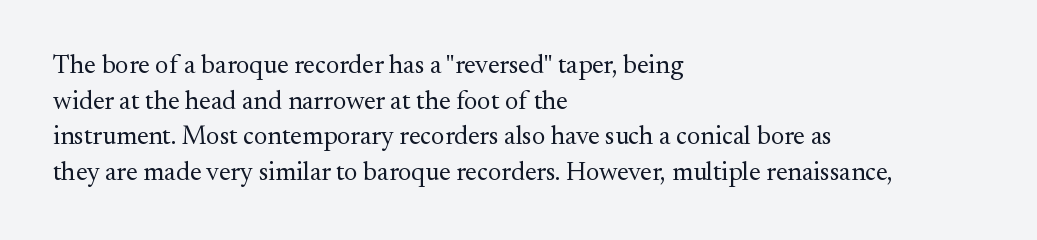
The line texture is even and compact thanks to regular tracking. Honestly, the row spacing looks completely unremarkable. Every row of glyphs begins at an identical x-position on the left. The letters stand straight up with perfectly vertical stems. Stroke thickness stays within the range of a standard reading face or lighter. Unmarked baselines from the first word to the last.
